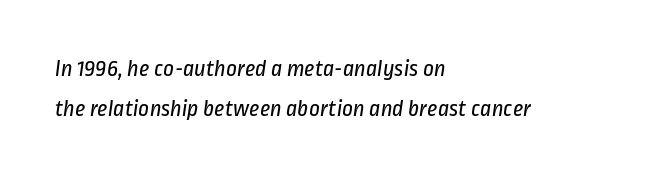
Heft: none added — not bold. These lines stack with their left ends in a neat column. The gaps between neighbouring characters are ordinary and unremarkable. One glance says typical: line gaps are just what's usual. The foot of each line stays bare and open.
